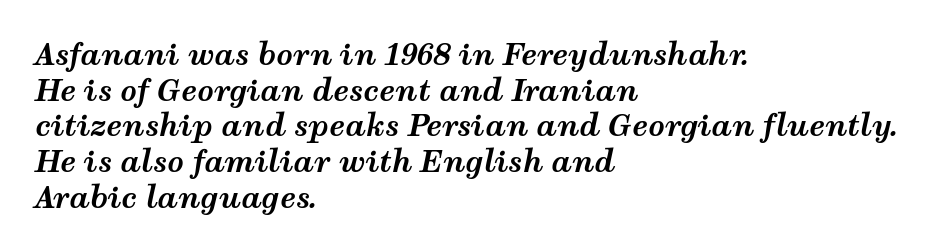
{"italic": "yes", "lean": "right", "slant_degrees": 12, "bold": "yes", "weight": "bold", "width": "wide", "stroke_contrast": "medium", "x_height": "medium", "monospaced": "no", "underline": "no", "align": "left", "line_spacing_ratio": 1.23, "letter_spacing": "normal", "letter_spacing_em": 0.0, "glyph_px": 29}
